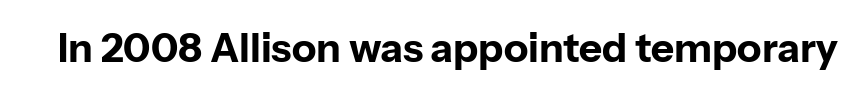
Q: Is the text bold? A: Yes.
Q: Is the text italic (slanted)? A: No, it is upright.
Q: Is the typeface a serif or a sans-serif typeface? A: Sans-serif.
Q: Is the text underlined? A: No.
Q: Is the spacing between letters normal or unusually wide? A: Normal.
Q: Width (condensed, normal, or wide)? A: Normal.
Q: Stroke contrast? A: Low.
Q: x-height? A: Medium.
Q: Monospaced? A: No.
